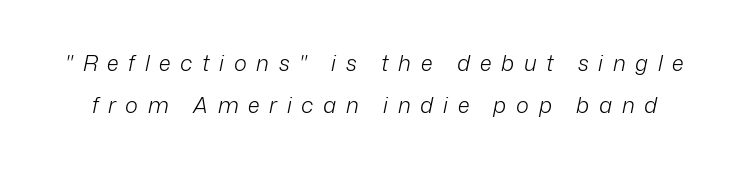
Does the leading feel generous? Absolutely, it's lavish. The space directly below the letters is spotless. Style check: oblique. Letter spacing: wide. The letterforms sit at book weight or below.
